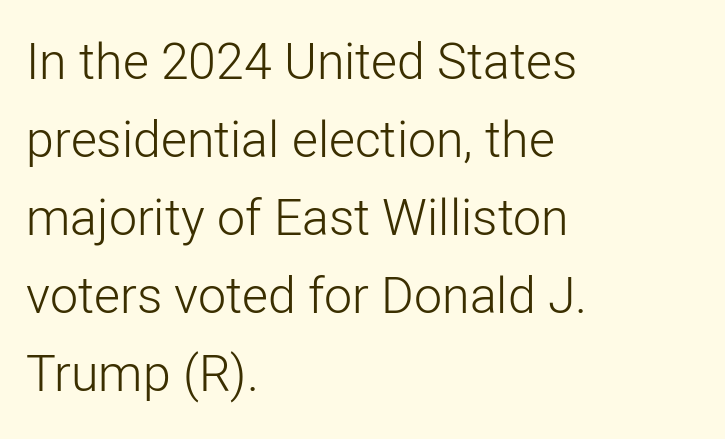
Q: Is the text bold? A: No.
Q: Is the text italic (slanted)? A: No, it is upright.
Q: Is the typeface a serif or a sans-serif typeface? A: Sans-serif.
Q: Is the text underlined? A: No.
Q: How is the paragraph aligned? A: Left-aligned.
Q: Is the spacing between letters normal or unusually wide? A: Normal.
Q: Is the spacing between lines tight, normal or loose? A: Normal.
Q: Width (condensed, normal, or wide)? A: Normal.
Q: Stroke contrast? A: Low.
Q: x-height? A: Medium.
Q: Monospaced? A: No.
